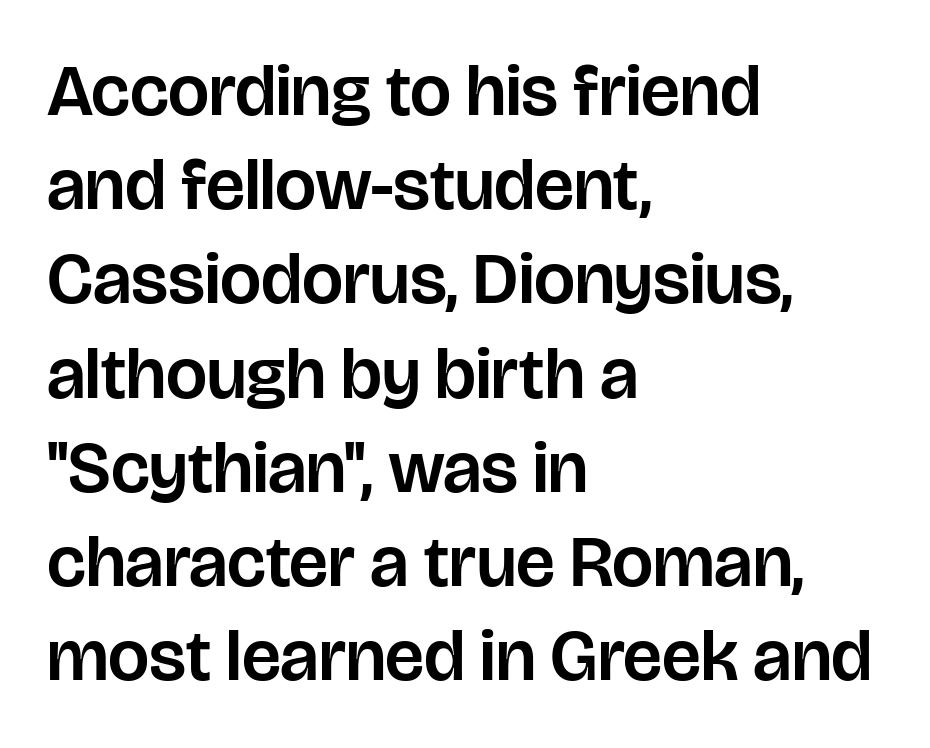
Evenly set lines give the paragraph a standard silhouette. The glyphs are unaccompanied by any horizontal stroke below them. In terms of letterspacing, this is plain default setting. This sample uses a sans-serif face.
